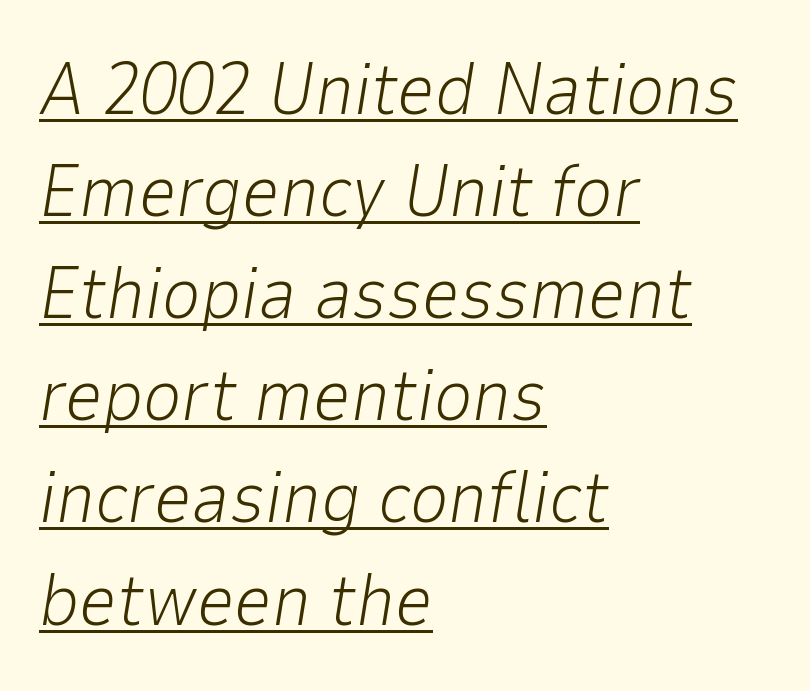
The image shows 74 px light type, italic (leaning right); set left-aligned, normal line spacing (1.38x), normal letter spacing, underlined; low stroke contrast and a medium x-height.
